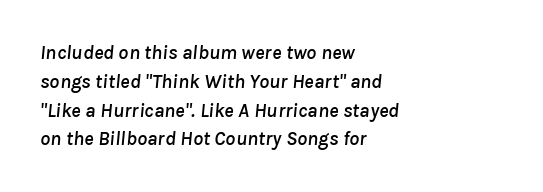
{"italic": "yes", "lean": "right", "slant_degrees": 8, "underline": "no", "align": "left", "line_spacing": "normal", "line_spacing_ratio": 1.44, "letter_spacing": "normal", "letter_spacing_em": 0.0, "glyph_px": 20}
